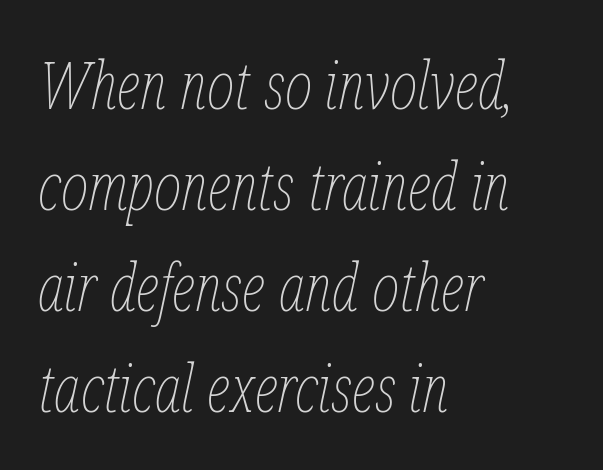
Q: Is the text bold? A: No.
Q: Is the text italic (slanted)? A: Yes, it leans right by about 12 degrees.
Q: Is the text underlined? A: No.
Q: How is the paragraph aligned? A: Left-aligned.
Q: Is the spacing between letters normal or unusually wide? A: Normal.
Q: Is the spacing between lines tight, normal or loose? A: Normal.
Q: Width (condensed, normal, or wide)? A: Condensed.
Q: Stroke contrast? A: Low.
Q: x-height? A: Medium.
Q: Monospaced? A: No.
